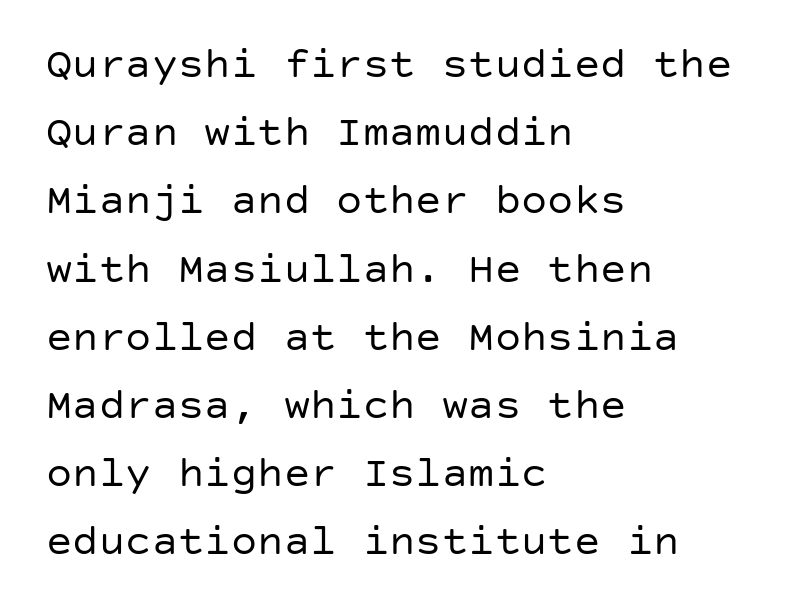
{"serif": "no", "italic": "no", "bold": "no", "weight": "regular", "width": "normal", "stroke_contrast": "low", "x_height": "large", "underline": "no", "align": "left", "line_spacing": "normal", "line_spacing_ratio": 1.55, "letter_spacing": "normal", "letter_spacing_em": 0.0, "glyph_px": 44}
